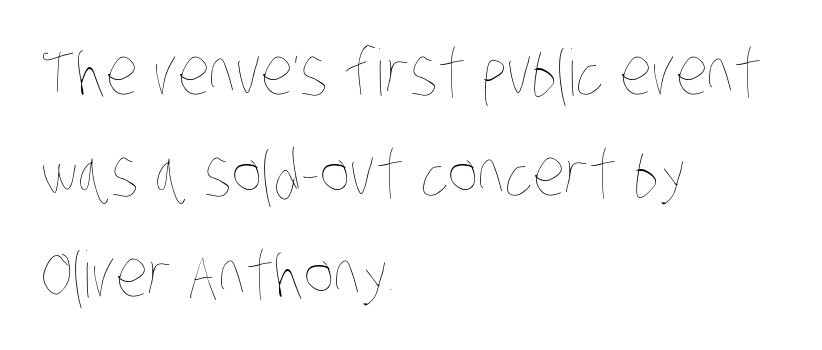
The image shows 64 px thin, condensed type; set left-aligned, normal line spacing (1.58x), normal letter spacing, not underlined; low stroke contrast and a large x-height.
